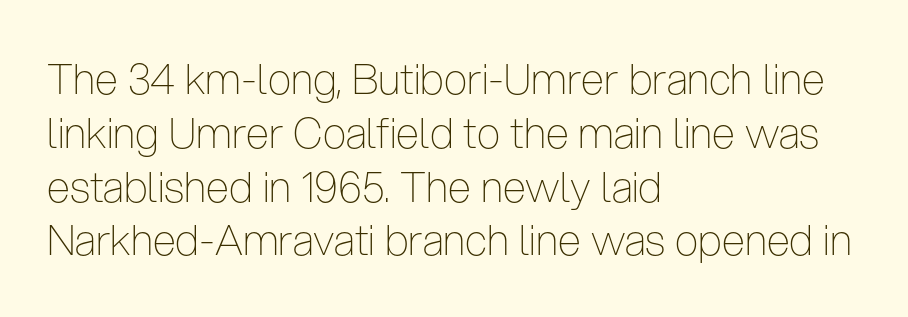
{"serif": "no", "italic": "no", "bold": "no", "weight": "thin", "width": "condensed", "stroke_contrast": "low", "x_height": "medium", "monospaced": "no", "underline": "no", "align": "left", "line_spacing": "normal", "line_spacing_ratio": 1.28, "letter_spacing": "normal", "letter_spacing_em": 0.0, "glyph_px": 42}
